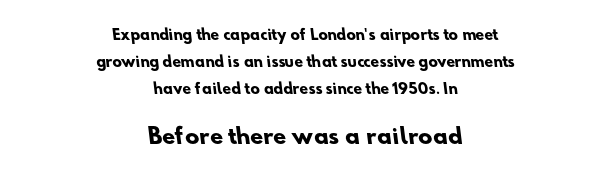
Q: Is the text bold? A: Yes.
Q: Is the text underlined? A: No.
Q: How is the paragraph aligned? A: Centered.
Q: Is the spacing between letters normal or unusually wide? A: Normal.
Q: Is the spacing between lines tight, normal or loose? A: Loose.
Q: Which block of text is set in a larger size, the first (top) or the second (bottom)? A: The second (bottom) one.
